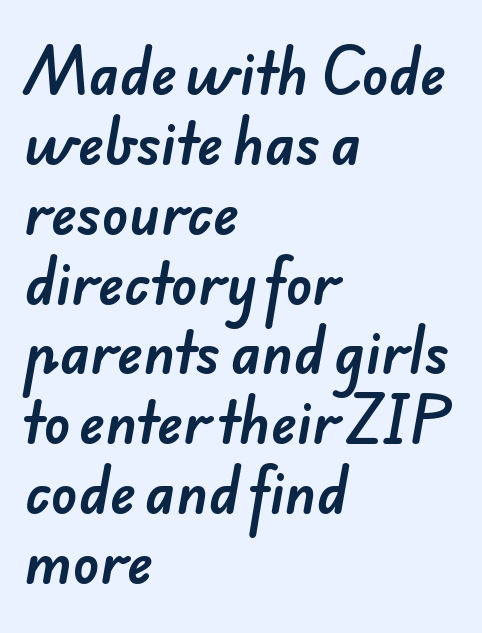
Q: Is the typeface a serif or a sans-serif typeface? A: Sans-serif.
Q: Is the text underlined? A: No.
Q: How is the paragraph aligned? A: Left-aligned.
Q: Is the spacing between letters normal or unusually wide? A: Normal.
Q: Is the spacing between lines tight, normal or loose? A: Normal.
Q: Width (condensed, normal, or wide)? A: Normal.
Q: Stroke contrast? A: Low.
Q: x-height? A: Small.
Q: Monospaced? A: No.
